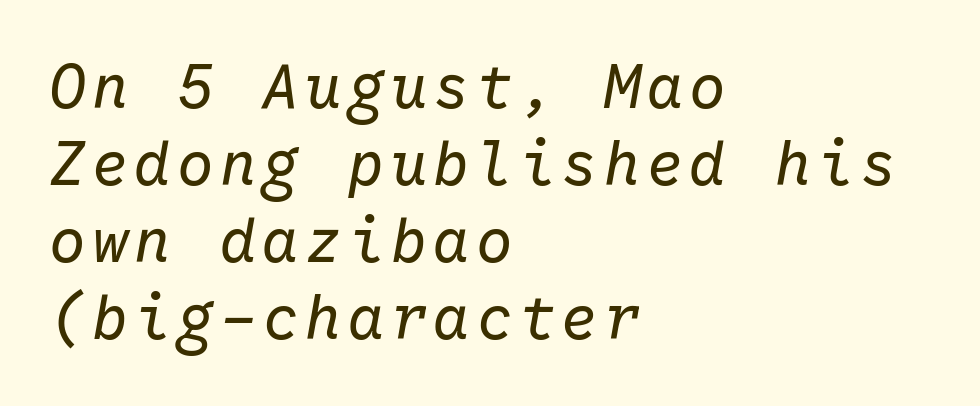
{"italic": "yes", "lean": "right", "slant_degrees": 10, "bold": "no", "weight": "regular", "width": "normal", "stroke_contrast": "low", "x_height": "medium", "monospaced": "yes", "underline": "no", "align": "left", "line_spacing": "normal", "line_spacing_ratio": 1.26, "glyph_px": 61}
